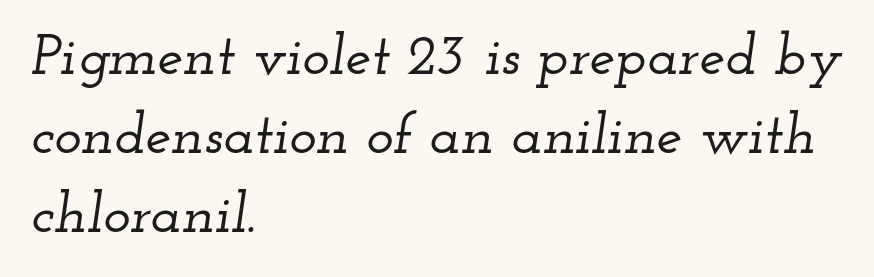
{"serif": "yes", "italic": "yes", "lean": "right", "slant_degrees": 12, "width": "wide", "stroke_contrast": "low", "x_height": "small", "monospaced": "no", "underline": "no", "align": "left", "line_spacing": "normal", "line_spacing_ratio": 1.36, "letter_spacing": "normal", "letter_spacing_em": 0.0, "glyph_px": 58}
